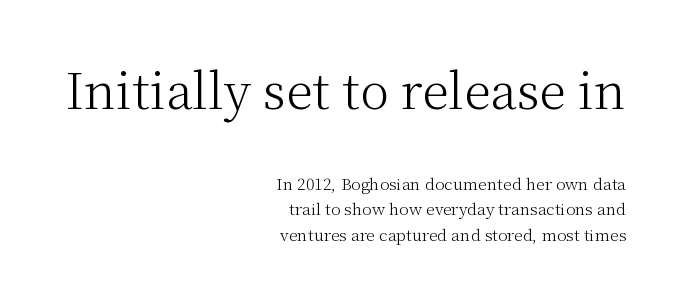
The initial chunk of copy outweighs the following chunk in type size. Reading down the column, the eye jumps a familiar distance to each next line. How are the letters spaced? Ordinarily, with no added tracking. Designer's note — italics off, roman on. The weight tops out at a normal text grade.
